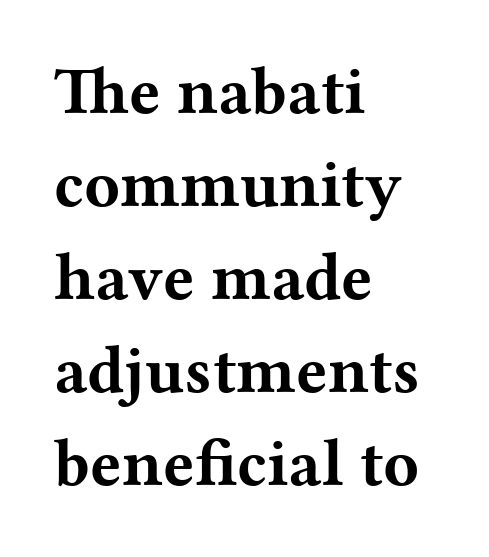
Unlike a clean sans, this face finishes its strokes with serifs. Honestly, the letter spacing is just normal — you wouldn't notice it. Reading down the column, the eye jumps a familiar distance to each next line. Left-aligned paragraph, ragged on the right.
